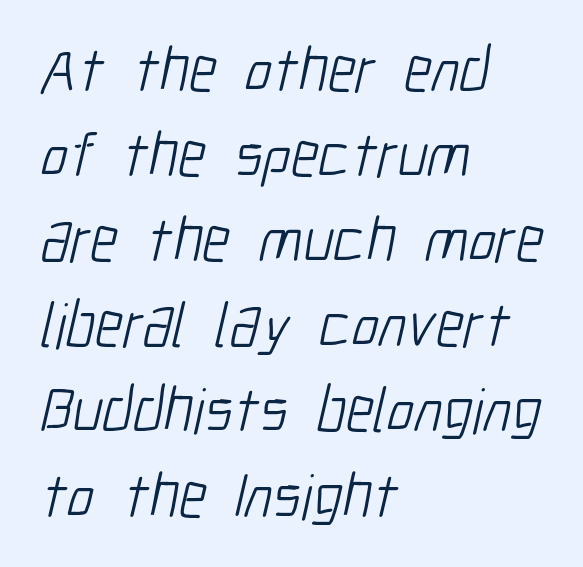
No extra tracking has been applied to these lines. Here the designer chose a conventional face with non-uniform glyph widths. Which margin do the lines hug? The left one — the right edge is uneven. If you measured baseline to baseline, you'd find a middling distance. The string is rendered with underlining switched off.
